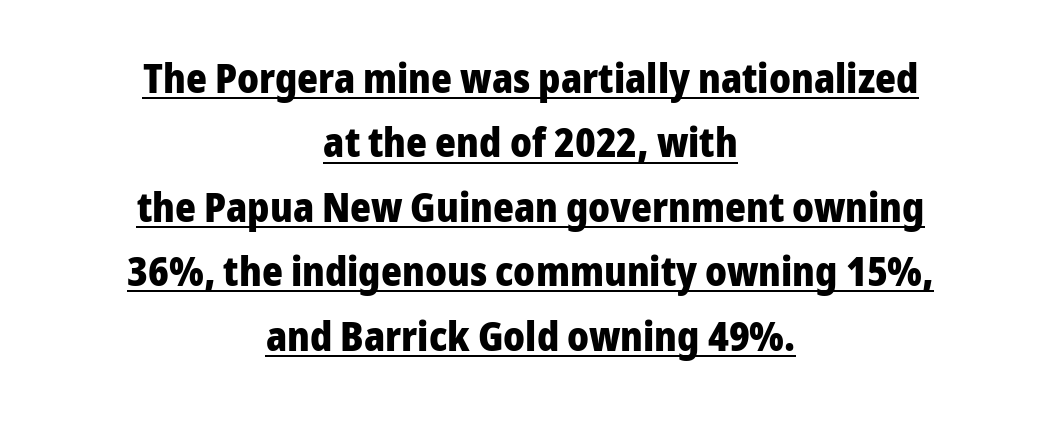
The image shows 40 px heavy sans-serif type, upright; set centered, normal line spacing (1.61x), normal letter spacing, underlined; low stroke contrast and a medium x-height.
